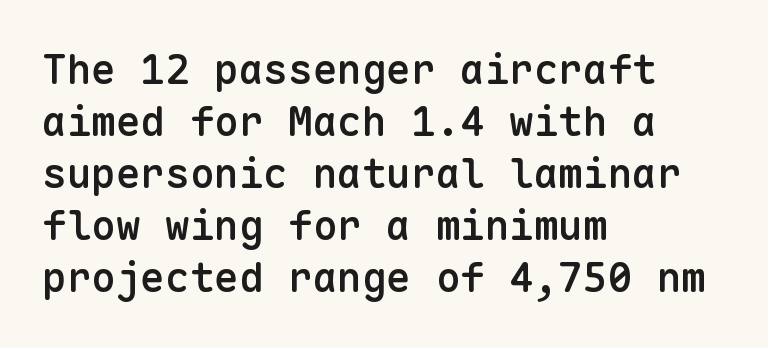
{"serif": "no", "italic": "no", "bold": "semi", "weight": "semibold", "width": "normal", "stroke_contrast": "low", "x_height": "medium", "monospaced": "yes", "underline": "no", "align": "left", "line_spacing": "normal", "line_spacing_ratio": 1.27, "letter_spacing": "normal", "letter_spacing_em": 0.0, "glyph_px": 41}
